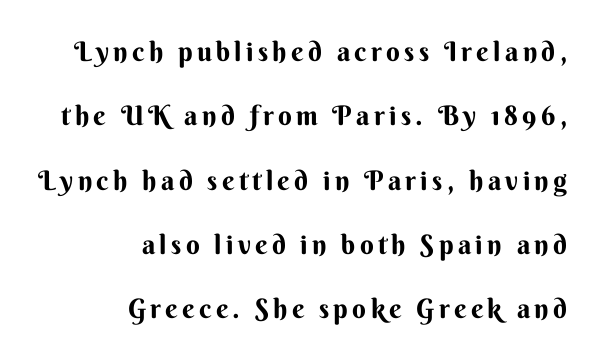
The image shows 27 px bold type, upright; set right-aligned, loose line spacing (2.38x), not underlined.
